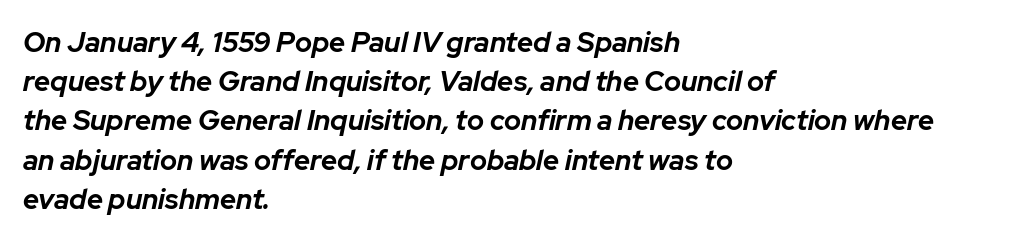
The passage shown has conventional tracking throughout. Is the type bold? Yes — the strokes are clearly thick and heavy. Evenly set lines give the paragraph a standard silhouette. These lines are set flush left with a ragged right edge.
